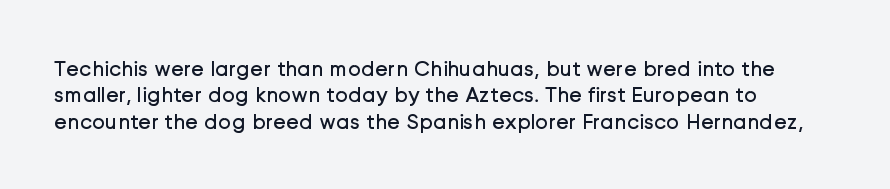
{"italic": "no", "bold": "no", "underline": "no", "align": "left", "line_spacing_ratio": 1.2, "letter_spacing": "normal", "letter_spacing_em": 0.0, "glyph_px": 22}
